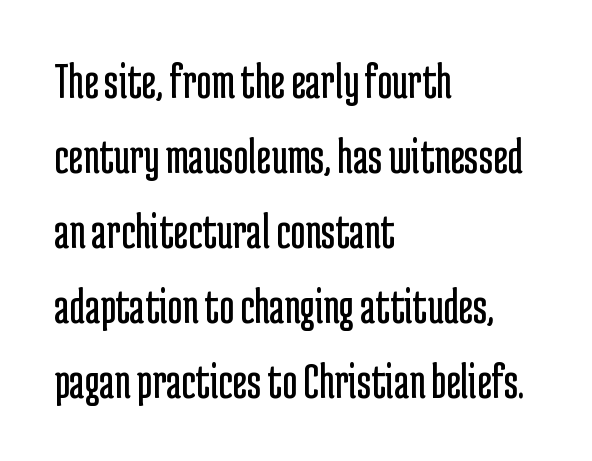
Q: Is the text bold? A: No.
Q: Is the text italic (slanted)? A: No, it is upright.
Q: Is the typeface a serif or a sans-serif typeface? A: Sans-serif.
Q: Is the text underlined? A: No.
Q: How is the paragraph aligned? A: Left-aligned.
Q: Is the spacing between letters normal or unusually wide? A: Normal.
Q: Is the spacing between lines tight, normal or loose? A: Normal.
Q: Width (condensed, normal, or wide)? A: Condensed.
Q: Stroke contrast? A: Low.
Q: x-height? A: Medium.
Q: Monospaced? A: No.
